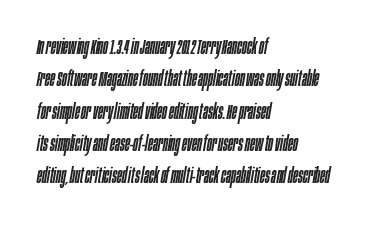
These lines are set flush left with a ragged right edge. The glyphs are unaccompanied by any horizontal stroke below them. Regarding leading, the lines here are spaced in the standard way. The letters are slanted; this is an italic face.
